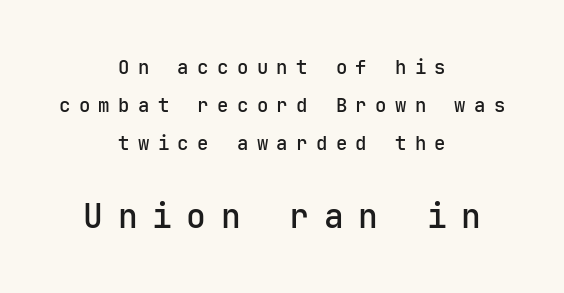
{"serif": "no", "italic": "no", "width": "normal", "stroke_contrast": "low", "x_height": "medium", "monospaced": "yes", "underline": "no", "align": "center", "line_spacing": "loose", "line_spacing_ratio": 2.0, "letter_spacing": "wide", "letter_spacing_em": 0.44, "larger_block": "second", "size_ratio": 1.74, "glyph_px": 33}
